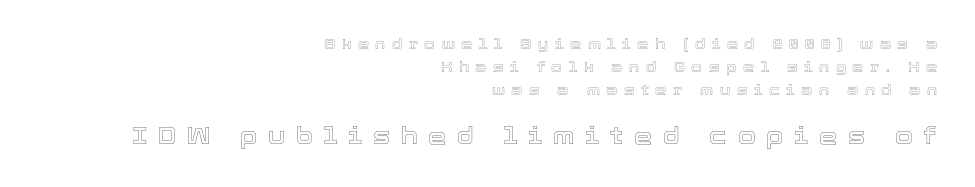
Between these two stacked blocks, the lower one wins on size. Someone cranked the tracking dial way up on this one. Where is the straight margin? On the right. The rows are spaced the way most documents space them. Honestly, there is no underline to notice here at all.
